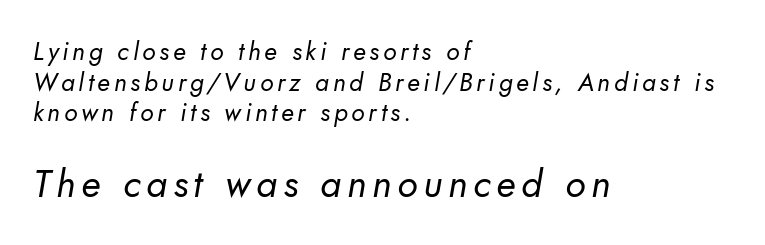
The image shows 38 px regular-weight sans-serif type; set left-aligned, line spacing 1.23x, not underlined; the second (bottom) block is 1.52x larger; low stroke contrast and a small x-height.
